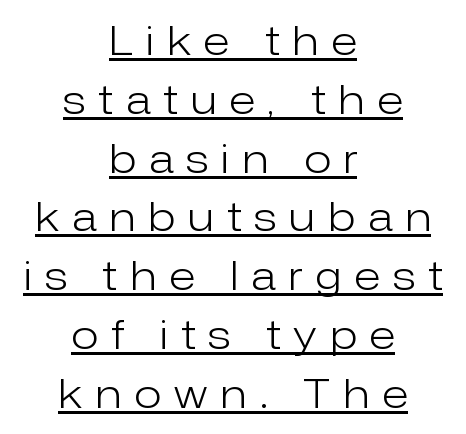
{"serif": "no", "italic": "no", "bold": "no", "weight": "light", "width": "normal", "stroke_contrast": "low", "x_height": "medium", "monospaced": "no", "underline": "yes", "align": "center", "line_spacing": "normal", "line_spacing_ratio": 1.47, "letter_spacing": "wide", "letter_spacing_em": 0.33, "glyph_px": 40}
